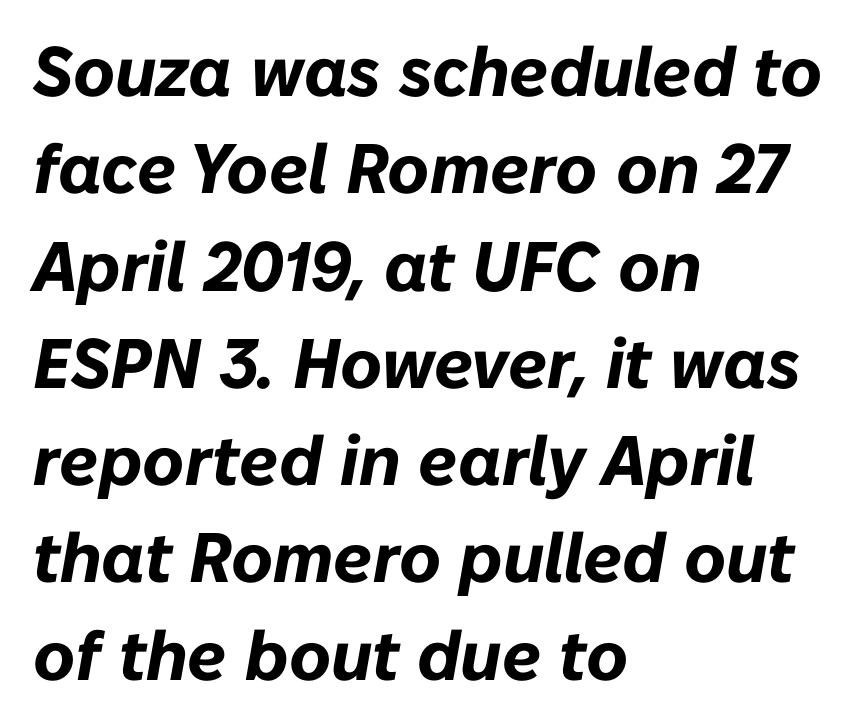
Q: Is the text bold? A: Yes.
Q: Is the text italic (slanted)? A: Yes, it leans right by about 10 degrees.
Q: Is the text underlined? A: No.
Q: How is the paragraph aligned? A: Left-aligned.
Q: Is the spacing between letters normal or unusually wide? A: Normal.
Q: Is the spacing between lines tight, normal or loose? A: Normal.
Q: Width (condensed, normal, or wide)? A: Normal.
Q: Stroke contrast? A: Low.
Q: x-height? A: Medium.
Q: Monospaced? A: No.
